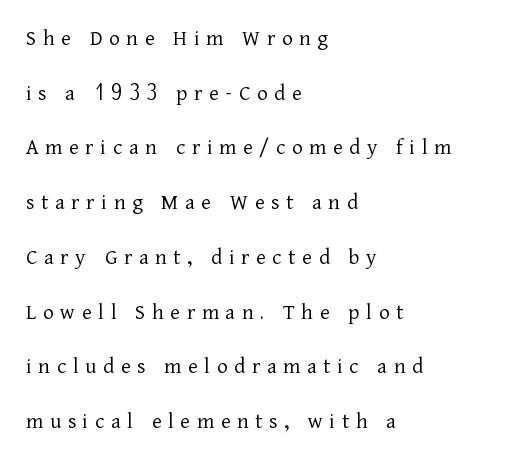
{"italic": "no", "bold": "no", "underline": "no", "align": "left", "line_spacing": "loose", "line_spacing_ratio": 2.38, "letter_spacing": "wide", "letter_spacing_em": 0.29, "glyph_px": 23}
